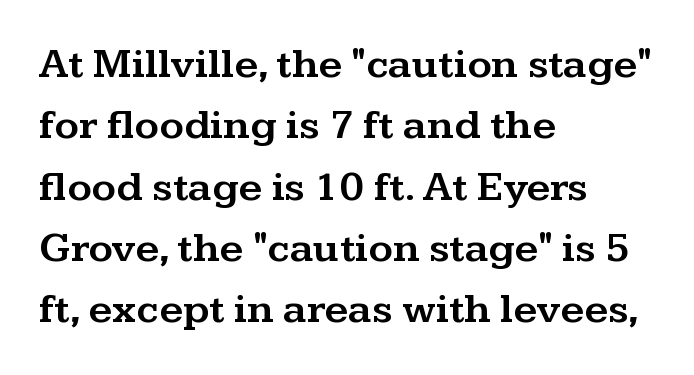
Q: Is the text italic (slanted)? A: No, it is upright.
Q: Is the typeface a serif or a sans-serif typeface? A: Serif.
Q: Is the text underlined? A: No.
Q: How is the paragraph aligned? A: Left-aligned.
Q: Is the spacing between letters normal or unusually wide? A: Normal.
Q: Is the spacing between lines tight, normal or loose? A: Normal.
Q: Width (condensed, normal, or wide)? A: Wide.
Q: Stroke contrast? A: Medium.
Q: x-height? A: Medium.
Q: Monospaced? A: No.
